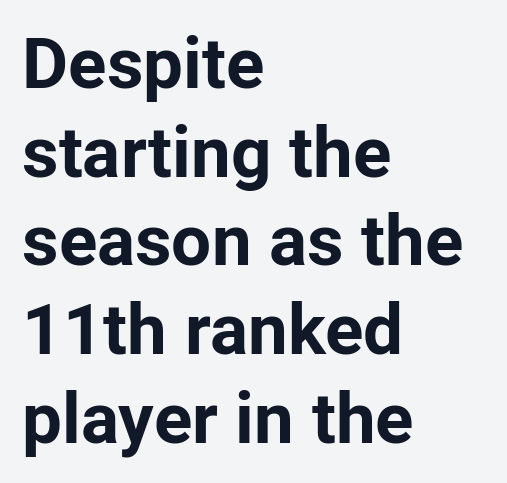
Type without underlining. Unlike italic type, these characters show no tilt at all. Line spacing here is normal. I'd call this a sans setting — the letters go barefoot. Horizontal alignment here is leftward, the default for most running prose. Tracking here is standard; glyphs follow each other at the usual distance.
